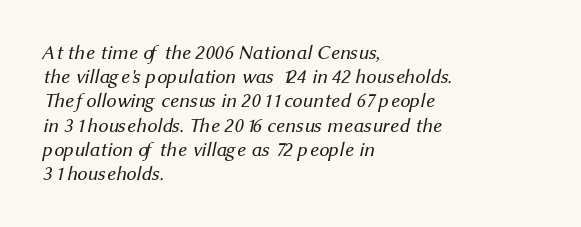
The strokes are not fattened; the text isn't bold. Default kerning and tracking; the words read as compact shapes. One-word summary of the alignment: left. Check under the words: just untouched page.
